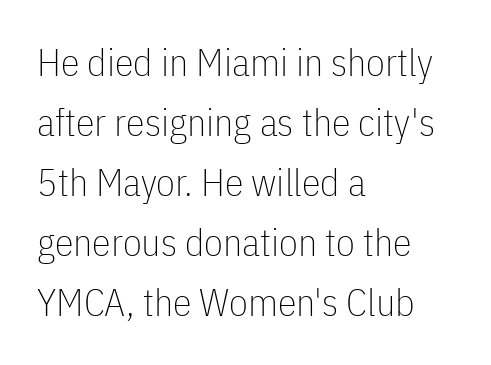
Tall strokes in this sample are plumb rather than angled. Lines of text with bare space underneath. Nothing unusual about the tracking: characters are spaced as the font intends. The vertical gap from one line to the next is medium. Stems here are at most as thick as an everyday book face.
